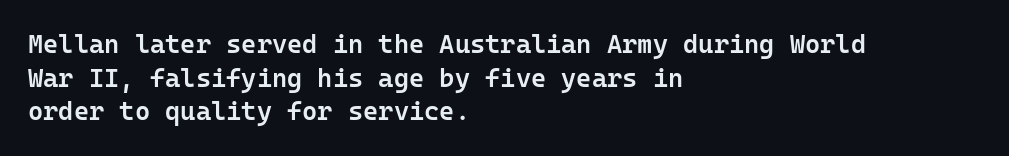
{"italic": "no", "bold": "semi", "underline": "no", "align": "left", "line_spacing": "normal", "line_spacing_ratio": 1.29, "letter_spacing": "normal", "letter_spacing_em": 0.0, "glyph_px": 26}
